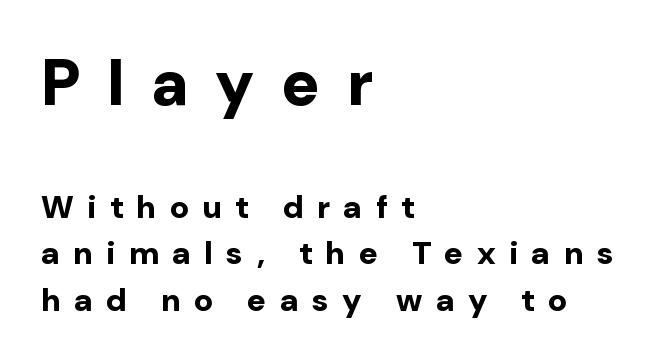
{"serif": "no", "italic": "no", "bold": "yes", "weight": "bold", "width": "normal", "stroke_contrast": "low", "x_height": "medium", "monospaced": "no", "underline": "no", "align": "left", "line_spacing": "normal", "line_spacing_ratio": 1.46, "letter_spacing": "wide", "letter_spacing_em": 0.42, "larger_block": "first", "size_ratio": 2.0, "glyph_px": 64}
